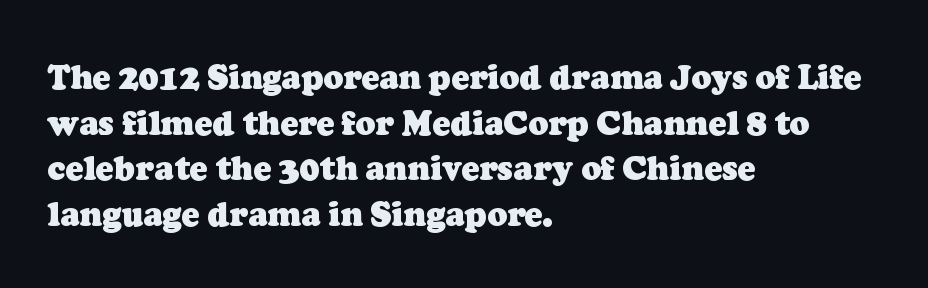
The image shows 33 px heavy serif type; set left-aligned, normal line spacing (1.38x), normal letter spacing, not underlined; low stroke contrast and a medium x-height.
